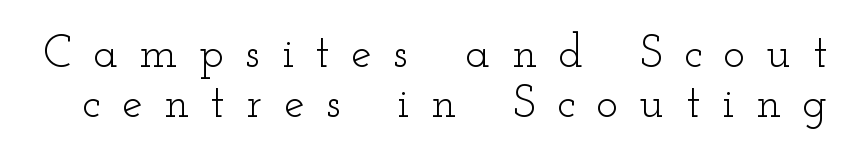
The image shows 46 px light, wide serif type, upright; set tight line spacing (1.08x), unusually wide letter spacing (+0.47 em), not underlined; low stroke contrast and a small x-height.
